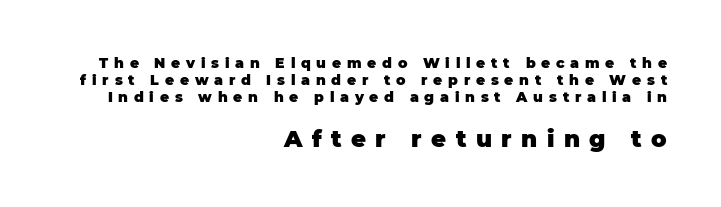
Q: Is the text bold? A: Yes.
Q: Is the text italic (slanted)? A: No, it is upright.
Q: Is the text underlined? A: No.
Q: How is the paragraph aligned? A: Right-aligned.
Q: Is the spacing between letters normal or unusually wide? A: Unusually wide.
Q: Which block of text is set in a larger size, the first (top) or the second (bottom)? A: The second (bottom) one.
